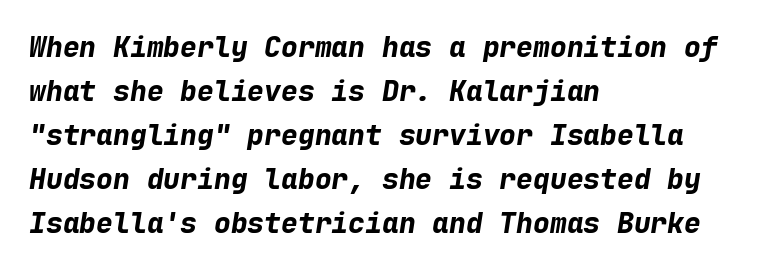
The image shows 28 px bold type, italic (leaning right), monospaced; set left-aligned, normal line spacing (1.57x), normal letter spacing, not underlined; low stroke contrast and a medium x-height.
